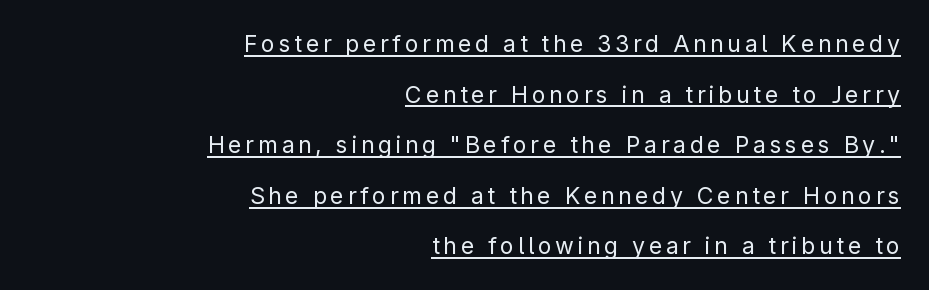
The strokes are not fattened; the text isn't bold. The block of text is sparse from top to bottom, with ample space between rows. This sample is right-justified, so line beginnings fall wherever the words allow. This is roman type, the default non-slanted kind. Honestly, the underline is the first thing you notice here.
